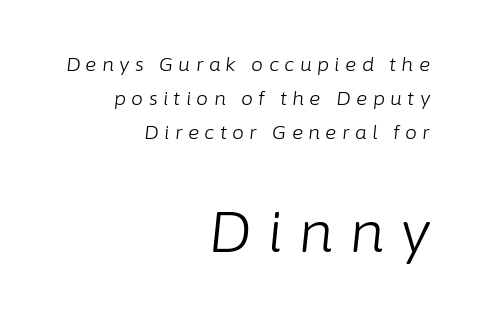
The image shows 56 px light type, italic (leaning right); set right-aligned, line spacing 1.78x, unusually wide letter spacing (+0.28 em), not underlined; the second (bottom) block is 2.95x larger; low stroke contrast and a medium x-height.
